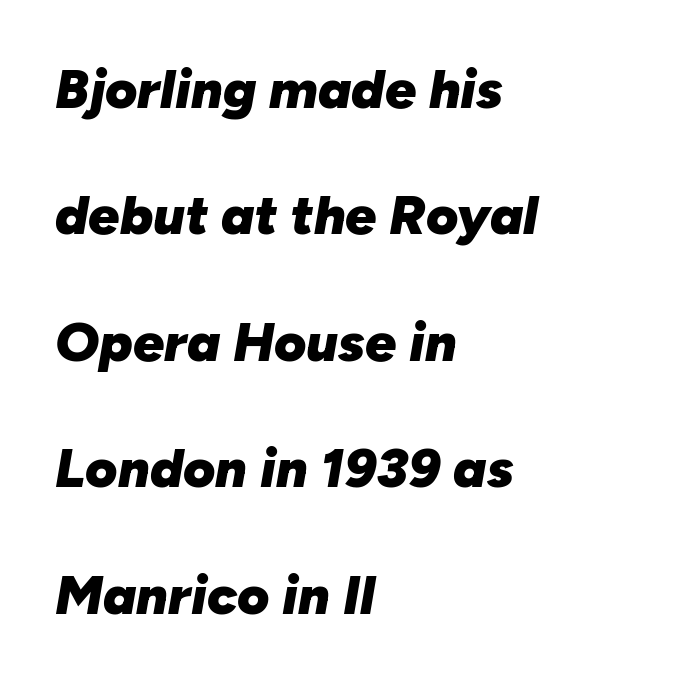
Q: Is the text bold? A: Yes.
Q: Is the text italic (slanted)? A: Yes, it leans right by about 10 degrees.
Q: Is the text underlined? A: No.
Q: How is the paragraph aligned? A: Left-aligned.
Q: Is the spacing between letters normal or unusually wide? A: Normal.
Q: Is the spacing between lines tight, normal or loose? A: Loose.
Q: Width (condensed, normal, or wide)? A: Normal.
Q: Stroke contrast? A: Low.
Q: x-height? A: Medium.
Q: Monospaced? A: No.
